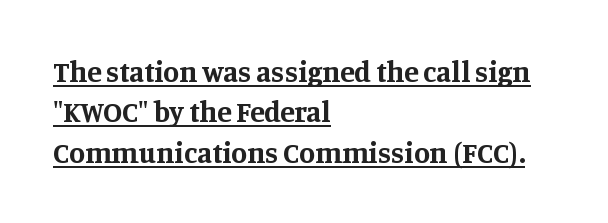
Q: Is the text bold? A: Yes.
Q: Is the text italic (slanted)? A: No, it is upright.
Q: Is the typeface a serif or a sans-serif typeface? A: Serif.
Q: Is the text underlined? A: Yes.
Q: How is the paragraph aligned? A: Left-aligned.
Q: Is the spacing between letters normal or unusually wide? A: Normal.
Q: Is the spacing between lines tight, normal or loose? A: Normal.
Q: Width (condensed, normal, or wide)? A: Normal.
Q: Stroke contrast? A: Medium.
Q: x-height? A: Large.
Q: Monospaced? A: No.
